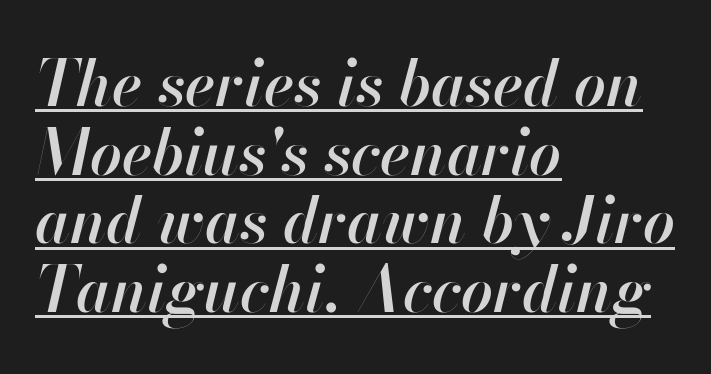
{"italic": "yes", "lean": "right", "slant_degrees": 13, "bold": "semi", "weight": "semibold", "width": "normal", "stroke_contrast": "high", "x_height": "small", "monospaced": "no", "underline": "yes", "align": "left", "line_spacing": "tight", "line_spacing_ratio": 1.09, "letter_spacing": "normal", "letter_spacing_em": 0.0, "glyph_px": 63}
